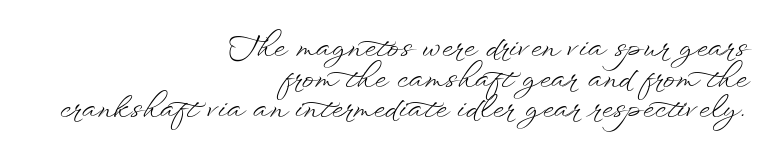
Notice how the passage keeps a crisp vertical edge on the right only. Nobody touched the tracking dial on this one. One glance says dense: line gaps are narrower than usual. The typeface has the unassuming heft of standard copy or less. This sample has the flowing, uneven cadence of proportional lettering.
